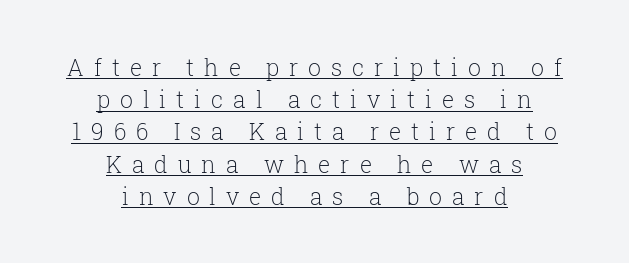
This is the regular roman posture of the typeface. Decoration check: the copy is underlined. The text block is weighted toward neither margin, spreading evenly from the middle. Is the type heavy? It reads as light-to-regular instead. Each word looks stretched out because of the extra space between its letters. Regular leading.
